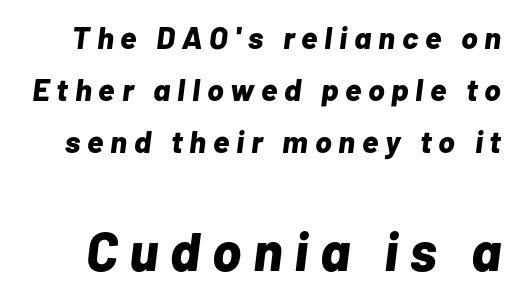
A full-strength bold gives these letters their thick strokes. How would I describe the line gaps? Plain and ordinary. The second block has been scaled up relative to the first. Someone cranked the tracking dial way up on this one. Yep, that's italic — everything's leaning. These lines are rendered in a variable-pitch font.
